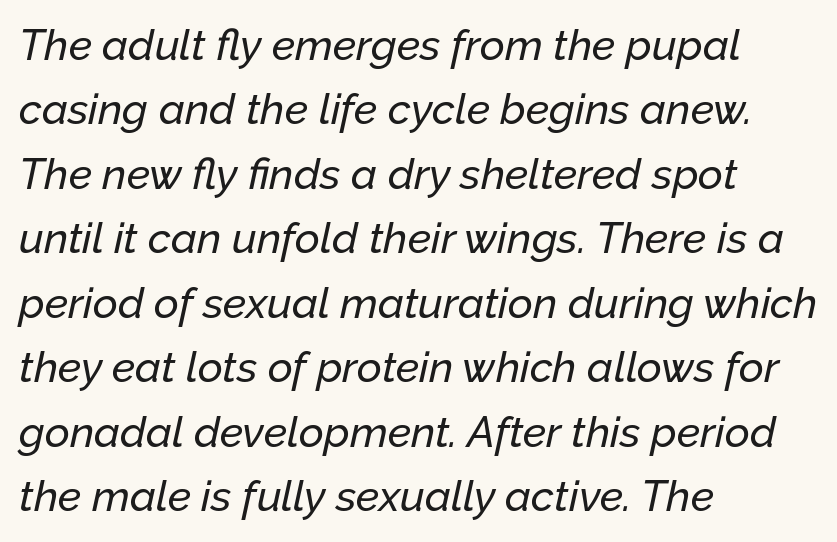
Q: Is the text italic (slanted)? A: Yes, it leans right by about 12 degrees.
Q: Is the text underlined? A: No.
Q: How is the paragraph aligned? A: Left-aligned.
Q: Is the spacing between letters normal or unusually wide? A: Normal.
Q: Is the spacing between lines tight, normal or loose? A: Normal.
Q: Width (condensed, normal, or wide)? A: Normal.
Q: Stroke contrast? A: Low.
Q: x-height? A: Medium.
Q: Monospaced? A: No.
